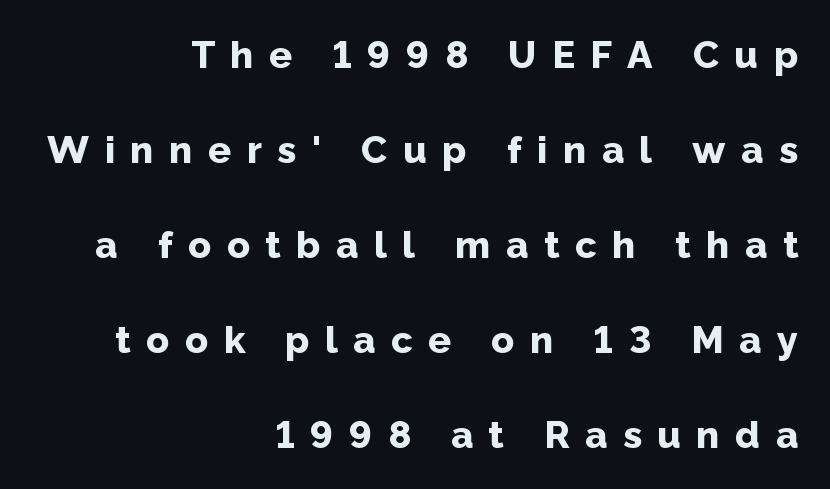
Q: Is the text bold? A: Yes.
Q: Is the text italic (slanted)? A: No, it is upright.
Q: Is the typeface a serif or a sans-serif typeface? A: Sans-serif.
Q: Is the text underlined? A: No.
Q: How is the paragraph aligned? A: Right-aligned.
Q: Is the spacing between letters normal or unusually wide? A: Unusually wide.
Q: Is the spacing between lines tight, normal or loose? A: Loose.
Q: Width (condensed, normal, or wide)? A: Normal.
Q: Stroke contrast? A: Low.
Q: x-height? A: Medium.
Q: Monospaced? A: No.
